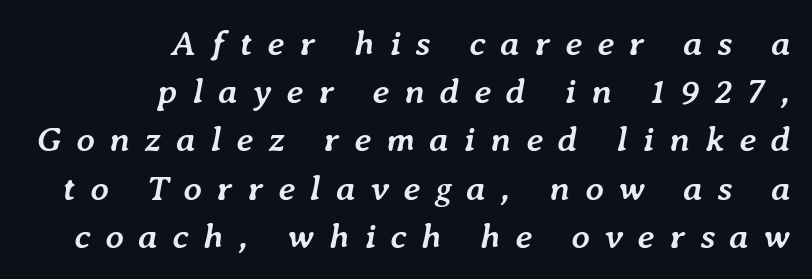
{"italic": "yes", "lean": "right", "slant_degrees": 7, "bold": "yes", "weight": "semibold", "width": "normal", "stroke_contrast": "low", "x_height": "medium", "monospaced": "no", "underline": "no", "align": "right", "line_spacing": "normal", "line_spacing_ratio": 1.34, "letter_spacing": "wide", "letter_spacing_em": 0.41, "glyph_px": 36}
